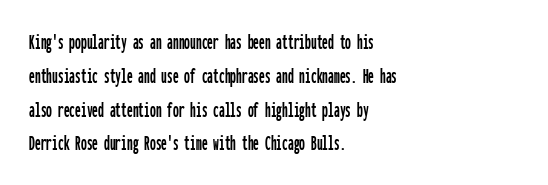
Left-aligned paragraph, ragged on the right. Compared with typical body copy, the letter spacing here is the same. A roman cut, with each character standing at attention. Baseline-to-baseline distance is the conventional proportion of letter height. The string is rendered with underlining switched off.
